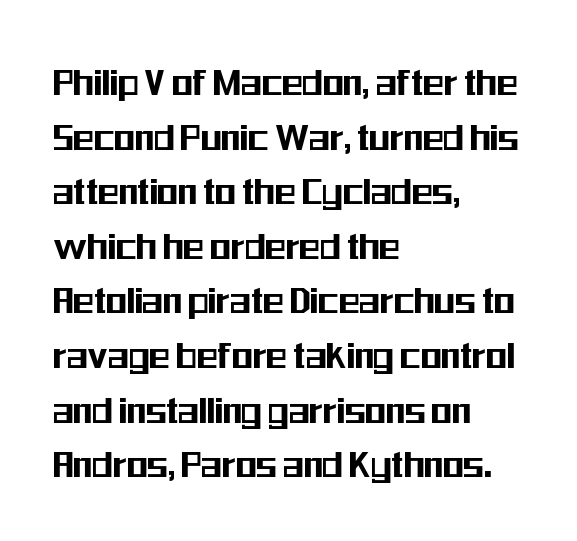
The image shows 43 px condensed sans-serif type, upright; set left-aligned, normal line spacing (1.27x), normal letter spacing, not underlined; medium stroke contrast and a medium x-height.
